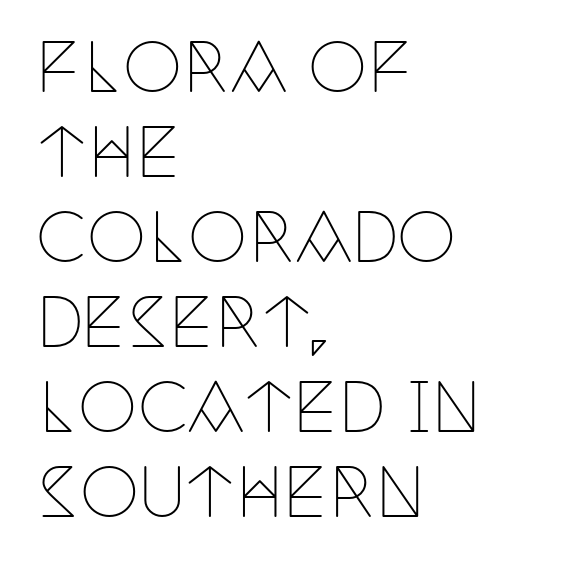
Spacing verdict: proportional, widths tailored to each character. This sample uses a serif face. This block has exactly the height ordinary leading produces. This is roman type, the default non-slanted kind.
